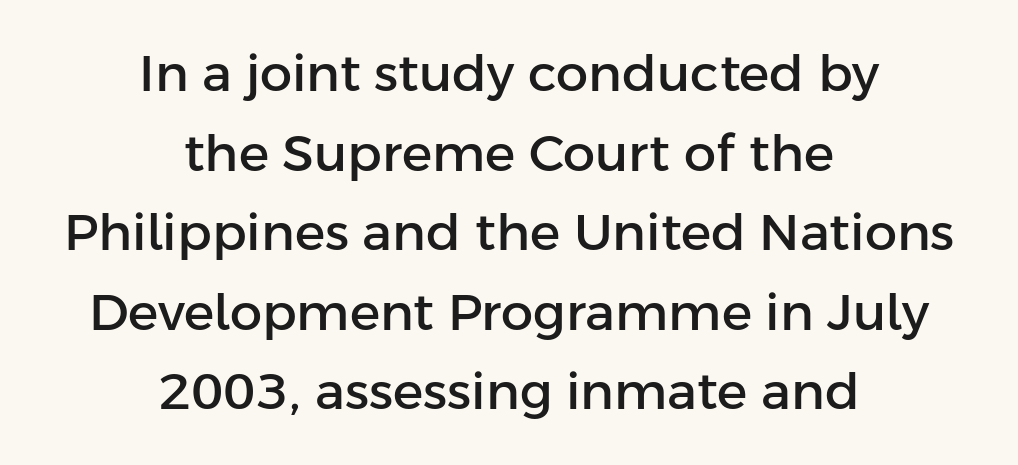
Does the leading feel generous? No, just average. The passage shown is typed in a proportional face where columns would drift. If you folded the block vertically in half, each line would mirror itself in length. The string is rendered with underlining switched off. This rendering employs a face without finishing strokes, i.e., a sans-serif.
